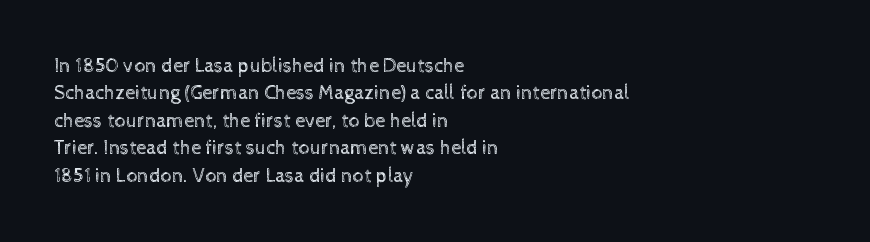
Caption: standard tracking, unaltered. Alignment: flush left. Line spacing here is normal. Weight: not bold — regular or lighter.
